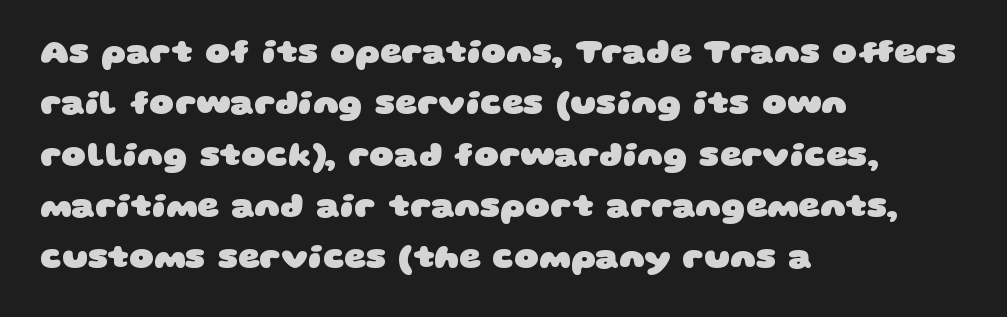
Q: Is the text bold? A: Yes.
Q: Is the typeface a serif or a sans-serif typeface? A: Sans-serif.
Q: Is the text underlined? A: No.
Q: How is the paragraph aligned? A: Left-aligned.
Q: Is the spacing between letters normal or unusually wide? A: Normal.
Q: Is the spacing between lines tight, normal or loose? A: Normal.
Q: Width (condensed, normal, or wide)? A: Wide.
Q: Stroke contrast? A: Low.
Q: x-height? A: Large.
Q: Monospaced? A: No.
